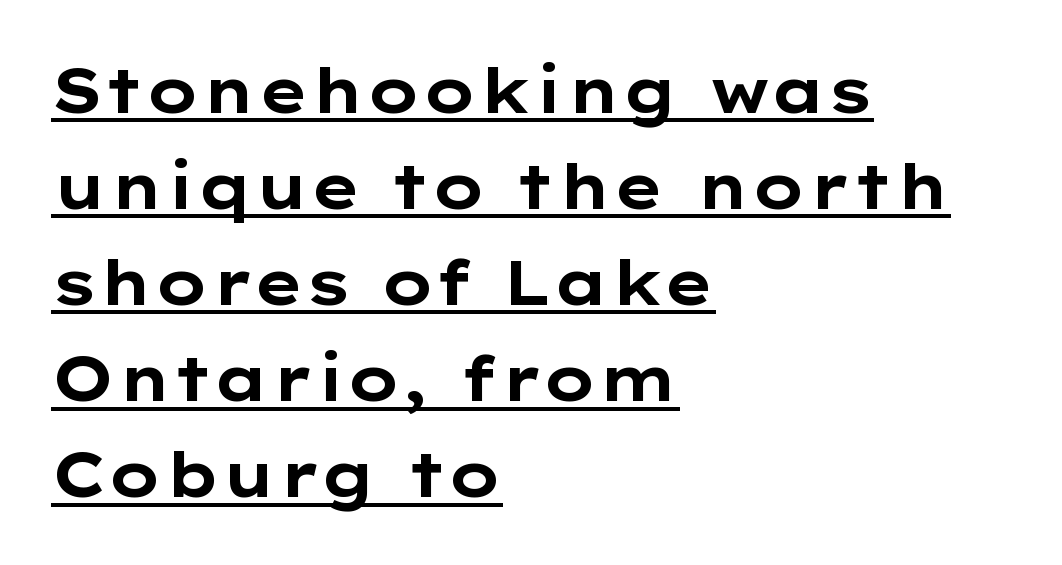
{"serif": "no", "italic": "no", "bold": "yes", "weight": "bold", "width": "wide", "stroke_contrast": "low", "x_height": "medium", "monospaced": "no", "underline": "yes", "align": "left", "line_spacing": "normal", "line_spacing_ratio": 1.55, "letter_spacing": "normal", "letter_spacing_em": 0.0, "glyph_px": 62}
